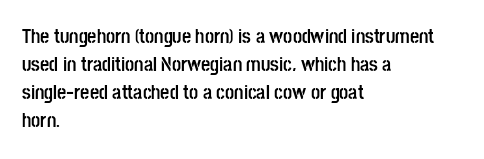
The image shows 20 px bold type, upright; set left-aligned, normal line spacing (1.4x), normal letter spacing, not underlined.
